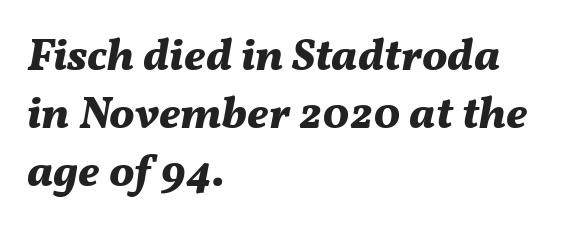
The image shows 45 px bold type, italic (leaning right); set left-aligned, normal line spacing (1.29x), normal letter spacing, not underlined; medium stroke contrast and a medium x-height.
